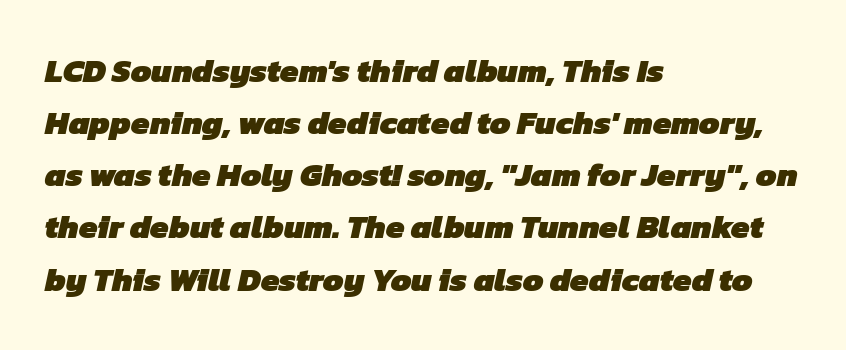
{"serif": "no", "bold": "yes", "weight": "heavy", "width": "normal", "stroke_contrast": "low", "x_height": "medium", "monospaced": "no", "underline": "no", "align": "left", "line_spacing": "normal", "line_spacing_ratio": 1.58, "letter_spacing": "normal", "letter_spacing_em": 0.0, "glyph_px": 33}
